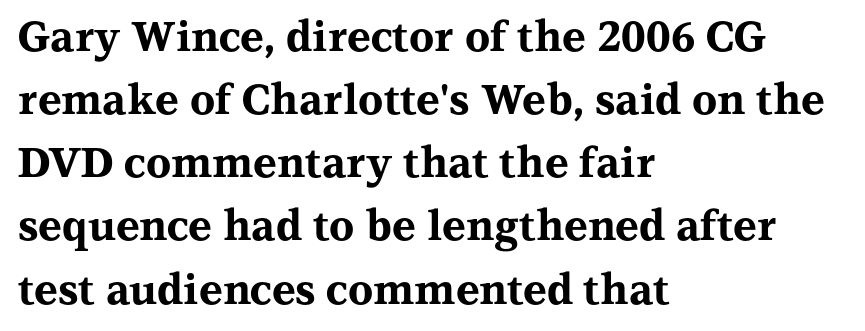
This rendering leaves character spacing at its baseline value. Type style note: has serifs. Weight check: bold — yes, fully. Each letter keeps its own natural width here, so spacing adapts to shape. Clear beneath every line of the passage. Is the block centered? No — it sits flush against the left margin.
